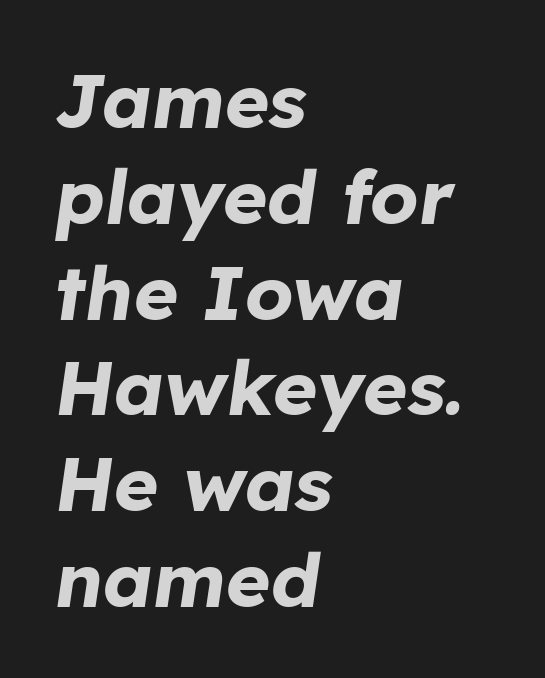
Q: Is the text bold? A: Yes.
Q: Is the text italic (slanted)? A: Yes, it leans right by about 8 degrees.
Q: Is the text underlined? A: No.
Q: How is the paragraph aligned? A: Left-aligned.
Q: Is the spacing between letters normal or unusually wide? A: Normal.
Q: Is the spacing between lines tight, normal or loose? A: Normal.
Q: Width (condensed, normal, or wide)? A: Normal.
Q: Stroke contrast? A: Low.
Q: x-height? A: Medium.
Q: Monospaced? A: No.
